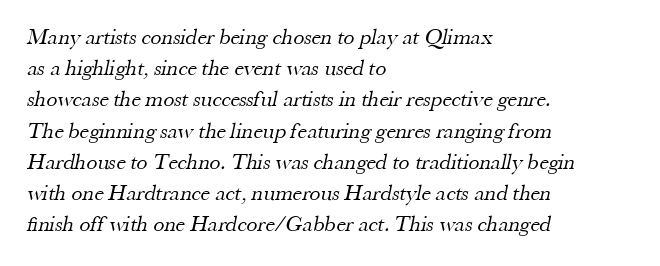
{"bold": "no", "underline": "no", "align": "left", "line_spacing": "normal", "line_spacing_ratio": 1.42, "letter_spacing": "normal", "letter_spacing_em": 0.0, "glyph_px": 22}
